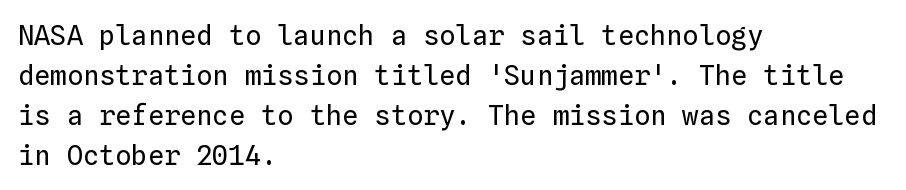
{"italic": "no", "bold": "no", "underline": "no", "align": "left", "line_spacing": "normal", "line_spacing_ratio": 1.48, "letter_spacing": "normal", "letter_spacing_em": 0.0, "glyph_px": 27}
